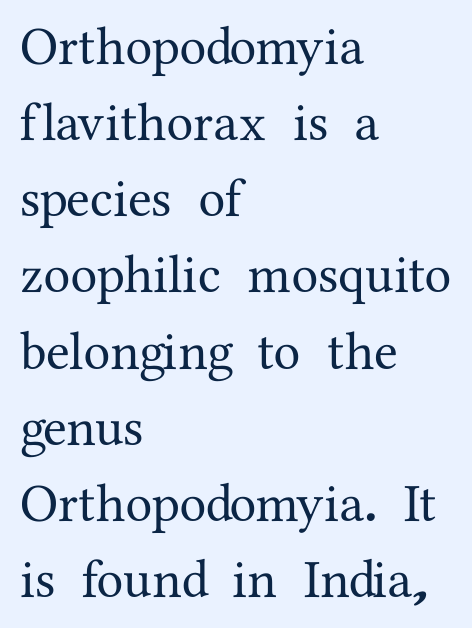
The image shows 54 px serif type, upright; set left-aligned, normal line spacing (1.41x), normal letter spacing, not underlined; medium stroke contrast and a medium x-height.
